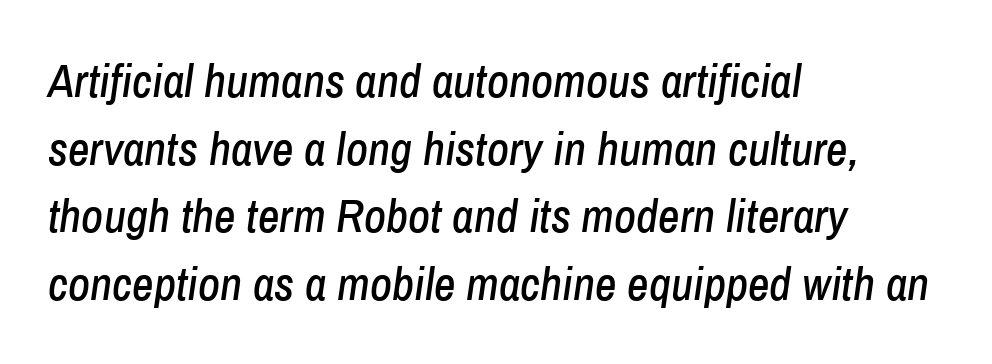
Tall strokes in this sample are angled rather than plumb. The designer left line spacing at the default. Spacing between characters is what you'd get straight out of the box. A typesetter would call this proportional, since set widths differ per character. Horizontal alignment here is leftward, the default for most running prose.
